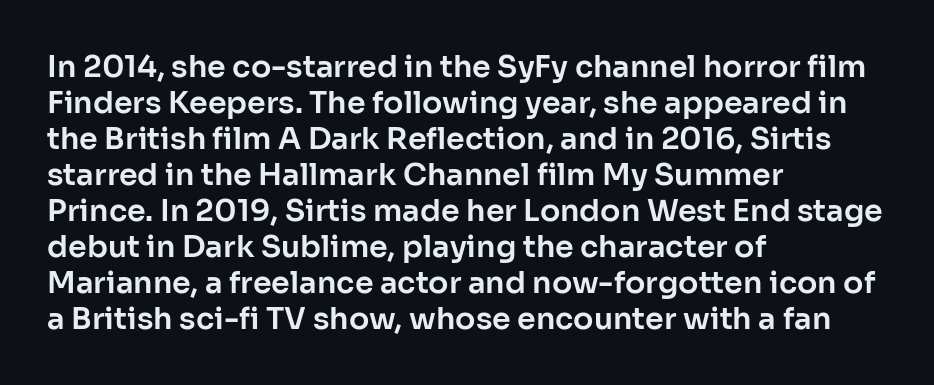
Q: Is the text italic (slanted)? A: No, it is upright.
Q: Is the typeface a serif or a sans-serif typeface? A: Sans-serif.
Q: Is the text underlined? A: No.
Q: How is the paragraph aligned? A: Left-aligned.
Q: Is the spacing between letters normal or unusually wide? A: Normal.
Q: Width (condensed, normal, or wide)? A: Normal.
Q: Stroke contrast? A: Low.
Q: x-height? A: Medium.
Q: Monospaced? A: No.
